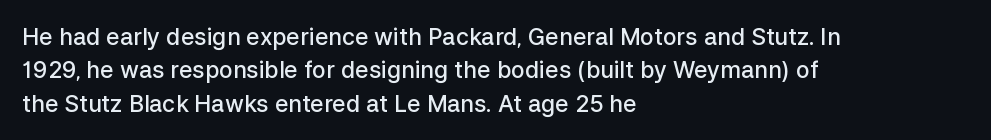
{"italic": "no", "bold": "semi", "underline": "no", "align": "left", "line_spacing": "normal", "line_spacing_ratio": 1.45, "letter_spacing": "normal", "letter_spacing_em": 0.0, "glyph_px": 23}
